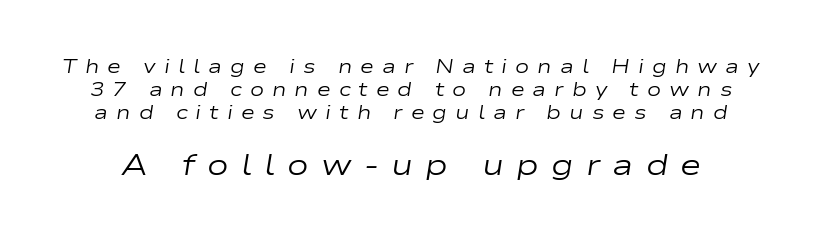
{"italic": "yes", "lean": "right", "slant_degrees": 9, "bold": "no", "weight": "regular", "width": "wide", "stroke_contrast": "low", "x_height": "medium", "monospaced": "no", "underline": "no", "line_spacing_ratio": 1.2, "letter_spacing": "wide", "letter_spacing_em": 0.42, "larger_block": "second", "size_ratio": 1.53, "glyph_px": 29}
